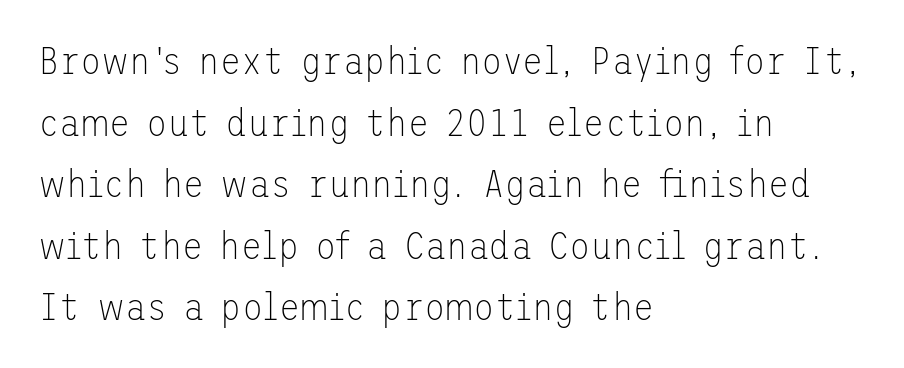
{"serif": "no", "italic": "no", "bold": "no", "weight": "thin", "width": "normal", "stroke_contrast": "low", "x_height": "medium", "underline": "no", "align": "left", "line_spacing": "normal", "line_spacing_ratio": 1.58, "letter_spacing": "normal", "letter_spacing_em": 0.0, "glyph_px": 39}
